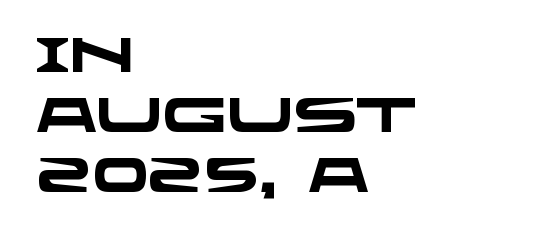
The image shows 48 px heavy, wide sans-serif type; set left-aligned, normal line spacing (1.25x), normal letter spacing, not underlined; low stroke contrast and a large x-height.
